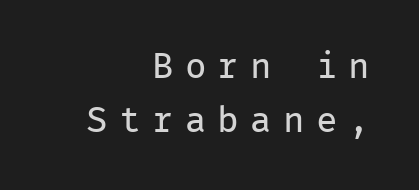
The image shows 36 px regular-weight sans-serif type, upright, monospaced; set right-aligned, normal line spacing (1.51x), unusually wide letter spacing (+0.31 em), not underlined; low stroke contrast and a medium x-height.
